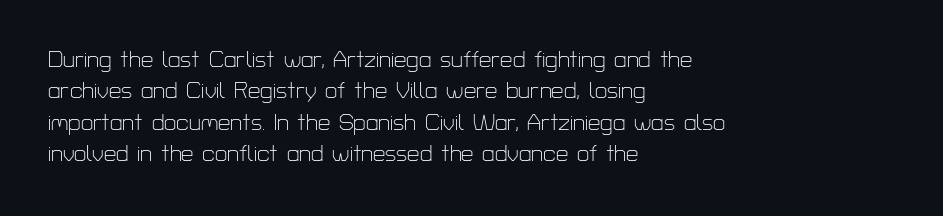
The image shows 22 px text type, upright; set left-aligned, normal line spacing (1.43x), normal letter spacing, not underlined.
